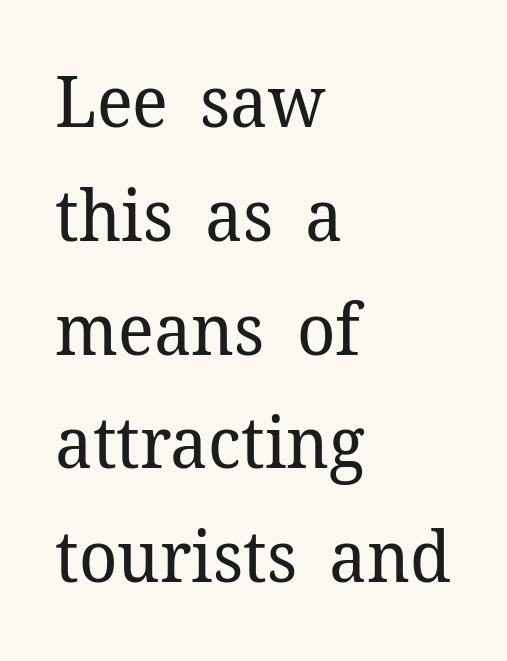
Q: Is the text bold? A: No.
Q: Is the text italic (slanted)? A: No, it is upright.
Q: Is the typeface a serif or a sans-serif typeface? A: Serif.
Q: Is the text underlined? A: No.
Q: How is the paragraph aligned? A: Left-aligned.
Q: Is the spacing between letters normal or unusually wide? A: Normal.
Q: Is the spacing between lines tight, normal or loose? A: Normal.
Q: Width (condensed, normal, or wide)? A: Normal.
Q: Stroke contrast? A: Low.
Q: x-height? A: Medium.
Q: Monospaced? A: No.
